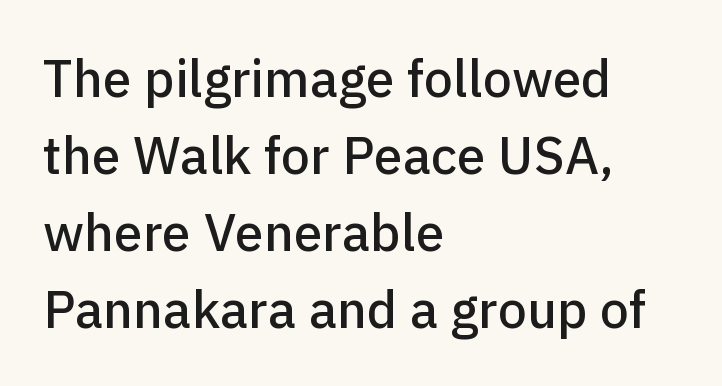
Only glyphs here, with clear space below each row. The typeface chosen for these lines omits serifs. Tall strokes in this sample are plumb rather than angled. The face used here is proportionally spaced, like ordinary book or web type. There is no visible air inserted between adjacent glyphs. Reading down the block, your eye returns to a fixed left position each line.
